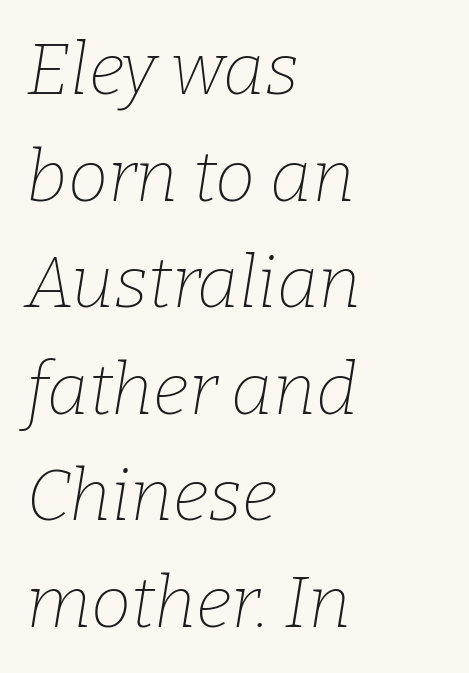
{"serif": "yes", "italic": "yes", "lean": "right", "slant_degrees": 9, "bold": "no", "weight": "thin", "width": "normal", "stroke_contrast": "low", "x_height": "medium", "monospaced": "no", "underline": "no", "align": "left", "line_spacing": "normal", "line_spacing_ratio": 1.48, "letter_spacing": "normal", "letter_spacing_em": 0.0, "glyph_px": 72}
